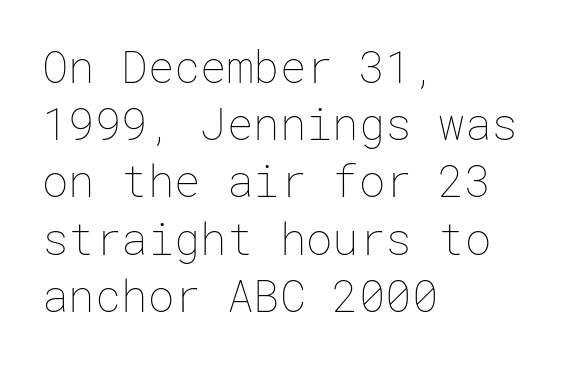
{"italic": "no", "bold": "no", "weight": "thin", "width": "normal", "stroke_contrast": "low", "x_height": "medium", "underline": "no", "align": "left", "line_spacing": "normal", "line_spacing_ratio": 1.3, "letter_spacing": "normal", "letter_spacing_em": 0.0, "glyph_px": 44}
